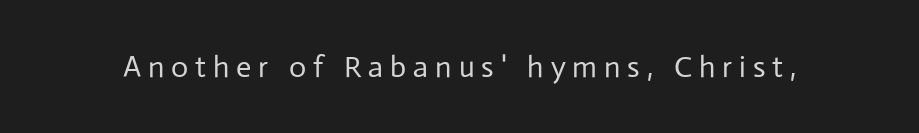
Q: Is the text bold? A: No.
Q: Is the text italic (slanted)? A: No, it is upright.
Q: Is the typeface a serif or a sans-serif typeface? A: Sans-serif.
Q: Is the text underlined? A: No.
Q: Is the spacing between letters normal or unusually wide? A: Unusually wide.
Q: Width (condensed, normal, or wide)? A: Normal.
Q: Stroke contrast? A: Low.
Q: x-height? A: Medium.
Q: Monospaced? A: No.
